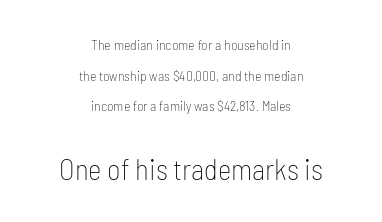
The rendering shows plain stroke endings on the letterforms — a sans-serif design. Block two is the big one; block one sits smaller above it. Descenders hang freely into open space. The lines are spread far apart with generous leading. Bold? No — there's no thickening of the strokes. The specimen reads as upright at a glance.
